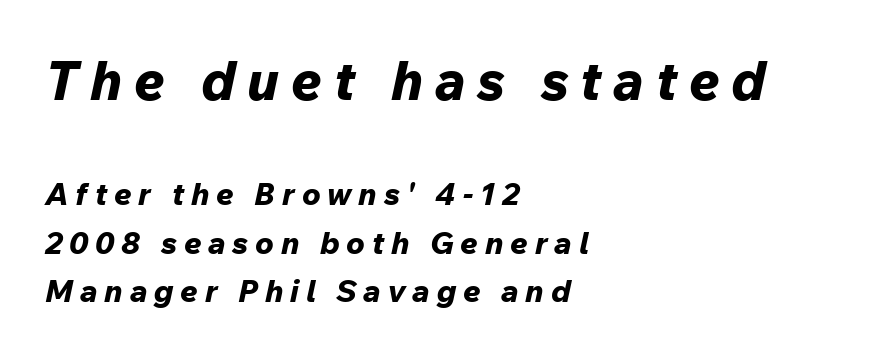
The image shows 54 px bold type, italic (leaning right); set left-aligned, normal line spacing (1.57x), unusually wide letter spacing (+0.22 em), not underlined; the first (top) block is 1.74x larger; low stroke contrast and a medium x-height.
